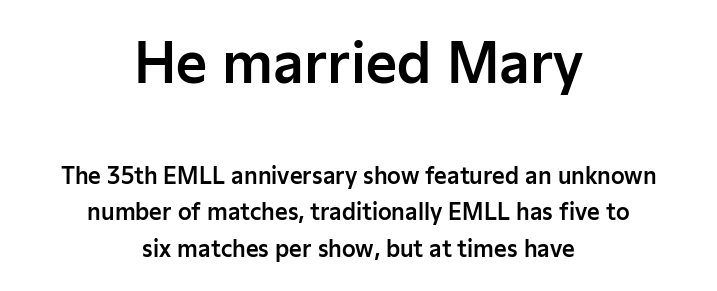
Between these two stacked blocks, the higher one wins on size. The words here are not underlined. The setting favours the middle, as headings and verse often do. Reading down the column, the eye jumps a familiar distance to each next line. These lines are rendered in a variable-pitch font. The typeface chosen for these lines omits serifs.
